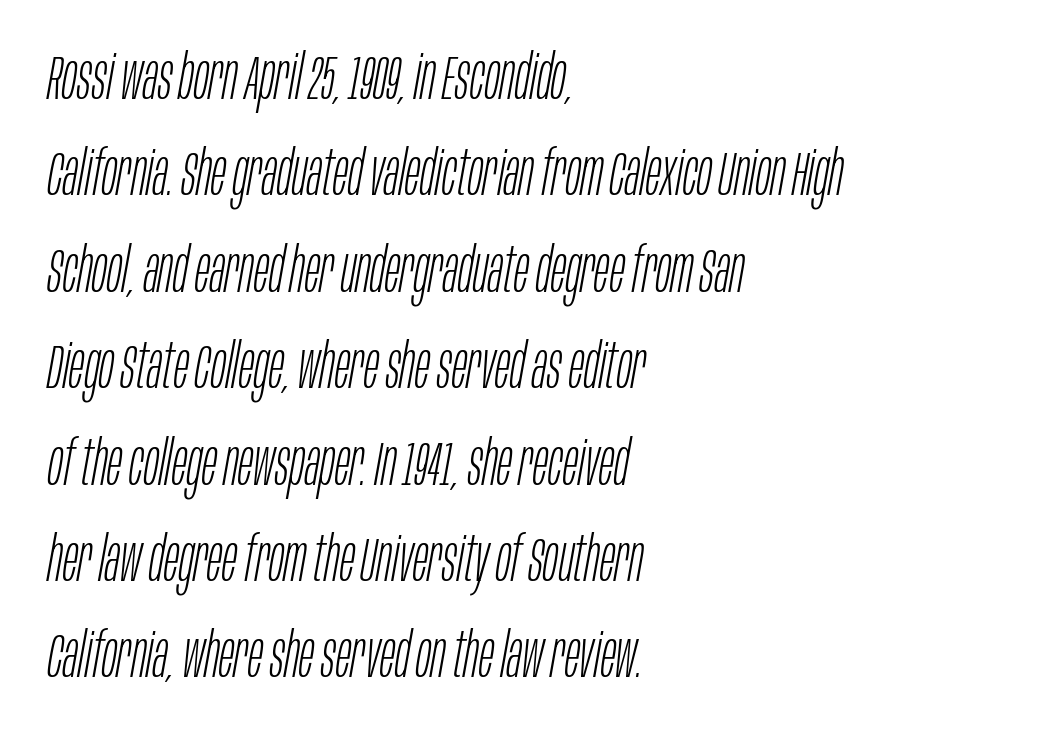
{"italic": "yes", "lean": "right", "slant_degrees": 10, "bold": "no", "weight": "light", "width": "condensed", "stroke_contrast": "low", "x_height": "large", "monospaced": "no", "underline": "no", "align": "left", "line_spacing": "normal", "line_spacing_ratio": 1.53, "letter_spacing": "normal", "letter_spacing_em": 0.0, "glyph_px": 63}
